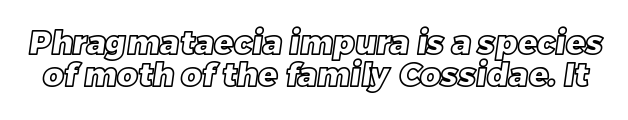
{"width": "normal", "x_height": "large", "monospaced": "no", "underline": "no", "line_spacing": "tight", "line_spacing_ratio": 1.01, "letter_spacing": "normal", "letter_spacing_em": 0.0, "glyph_px": 32}
